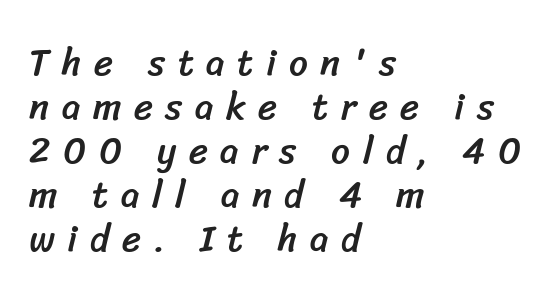
The lines are quadded left. Short note: letters widely spaced. Each letter keeps its own natural width here, so spacing adapts to shape. Type without underlining. Look at the bottom of the vertical strokes: they stop flat, with no serifs.
